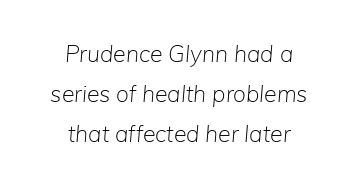
The image shows 23 px text type, italic (leaning right); set centered, line spacing 1.73x, normal letter spacing, not underlined.
